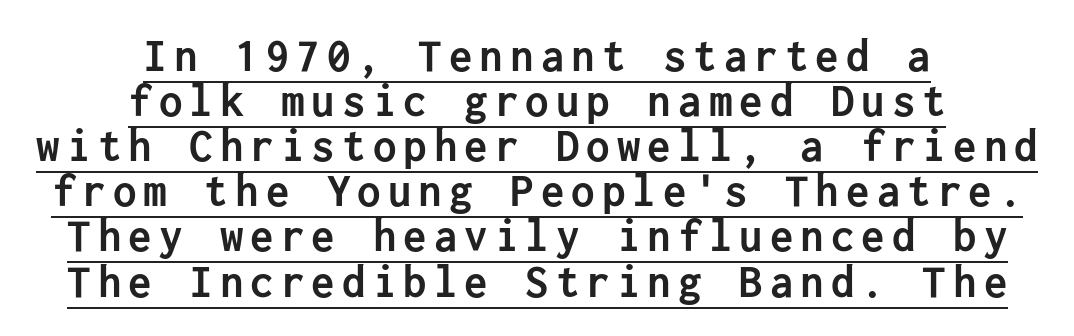
Examine the stroke ends and you'll find no serifs. The face used here appears with an underline applied. Italic: no, the glyphs are upright roman. Weight: bold.
